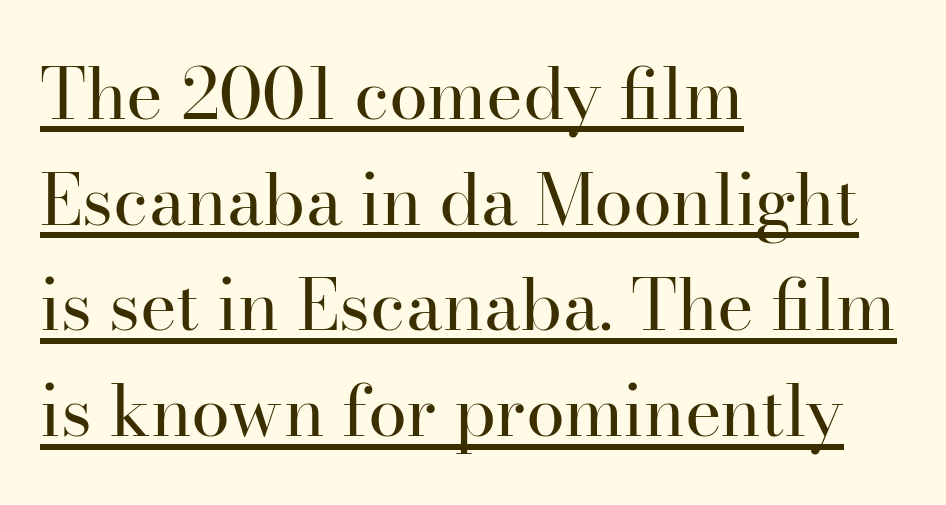
Each line starts at the same left margin while the right side varies. You can tell it's not italic because the verticals are truly vertical. The leading is moderate, giving the passage an even texture. The characters are drawn with everyday or finer stroke widths.
